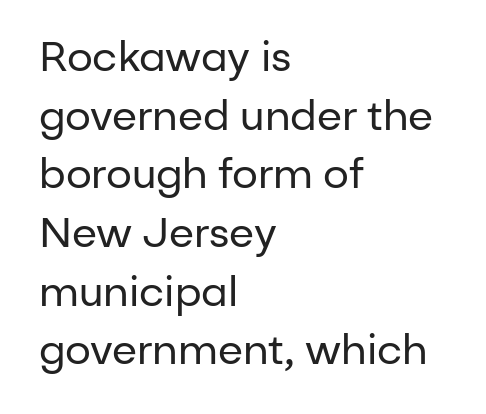
{"serif": "no", "italic": "no", "bold": "no", "weight": "regular", "width": "normal", "stroke_contrast": "low", "x_height": "medium", "monospaced": "no", "underline": "no", "align": "left", "line_spacing": "normal", "line_spacing_ratio": 1.43, "letter_spacing": "normal", "letter_spacing_em": 0.0, "glyph_px": 41}
